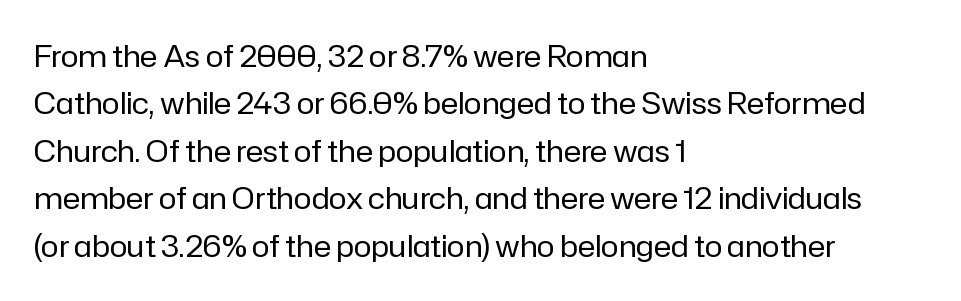
{"serif": "no", "italic": "no", "bold": "no", "weight": "regular", "width": "normal", "stroke_contrast": "low", "x_height": "medium", "monospaced": "no", "underline": "no", "align": "left", "line_spacing": "normal", "line_spacing_ratio": 1.58, "letter_spacing": "normal", "letter_spacing_em": 0.0, "glyph_px": 30}
